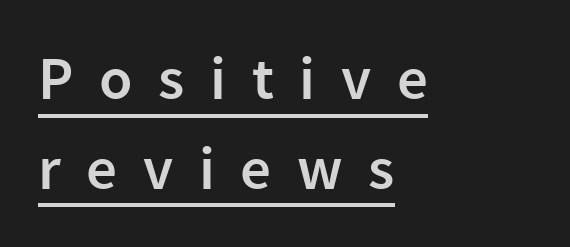
{"serif": "no", "italic": "no", "bold": "semi", "weight": "semibold", "width": "normal", "stroke_contrast": "low", "x_height": "medium", "monospaced": "no", "underline": "yes", "align": "left", "line_spacing": "normal", "line_spacing_ratio": 1.47, "letter_spacing": "wide", "letter_spacing_em": 0.42, "glyph_px": 61}
